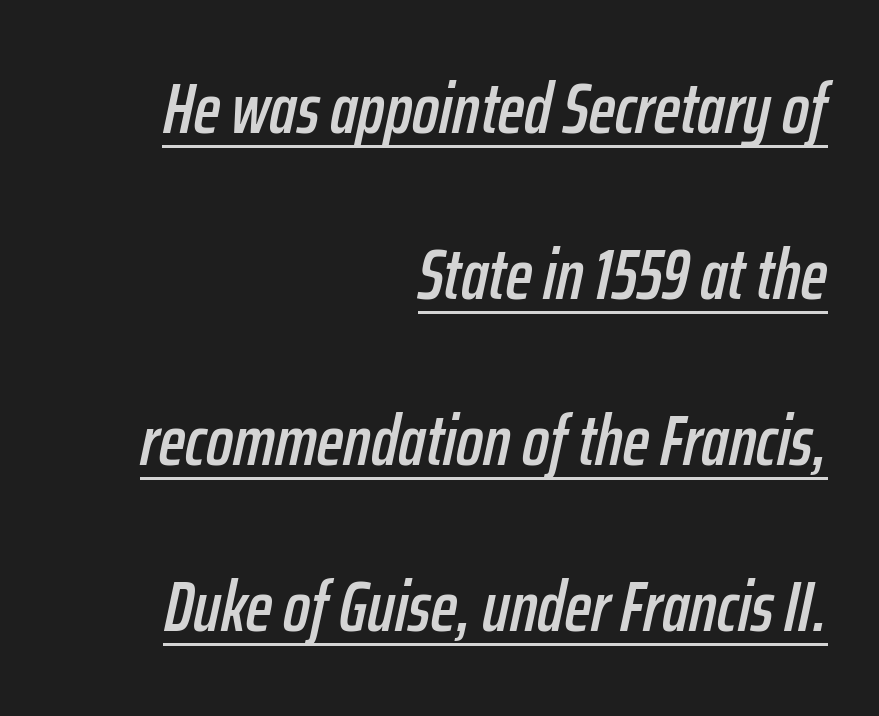
Q: Is the text italic (slanted)? A: Yes, it leans right by about 12 degrees.
Q: Is the text underlined? A: Yes.
Q: How is the paragraph aligned? A: Right-aligned.
Q: Is the spacing between letters normal or unusually wide? A: Normal.
Q: Is the spacing between lines tight, normal or loose? A: Loose.
Q: Width (condensed, normal, or wide)? A: Condensed.
Q: Stroke contrast? A: Low.
Q: x-height? A: Medium.
Q: Monospaced? A: No.
